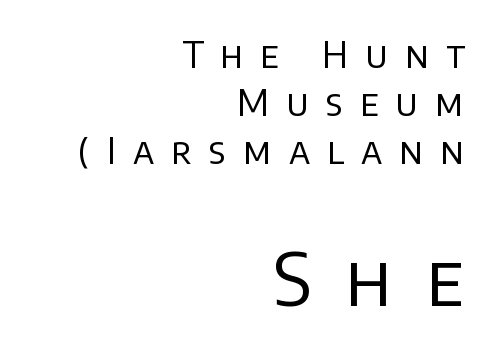
The ragged edge is on the left, which tells us the setting is flush right. The rendering uses natural spacing where letterforms have individual widths. Is the lower block the larger one? Yes — the lower block carries the bigger type. Posture: upright roman.
